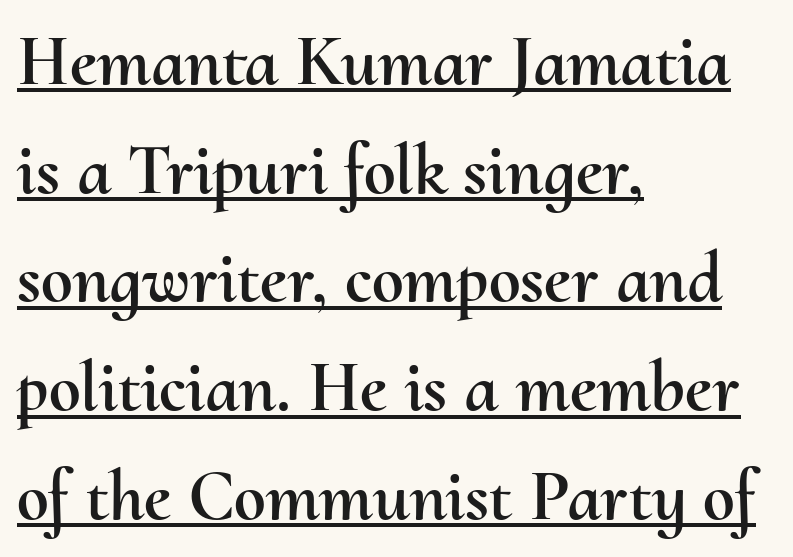
Q: Is the text italic (slanted)? A: No, it is upright.
Q: Is the text underlined? A: Yes.
Q: How is the paragraph aligned? A: Left-aligned.
Q: Is the spacing between letters normal or unusually wide? A: Normal.
Q: Is the spacing between lines tight, normal or loose? A: Normal.
Q: Width (condensed, normal, or wide)? A: Normal.
Q: Stroke contrast? A: Medium.
Q: x-height? A: Small.
Q: Monospaced? A: No.
